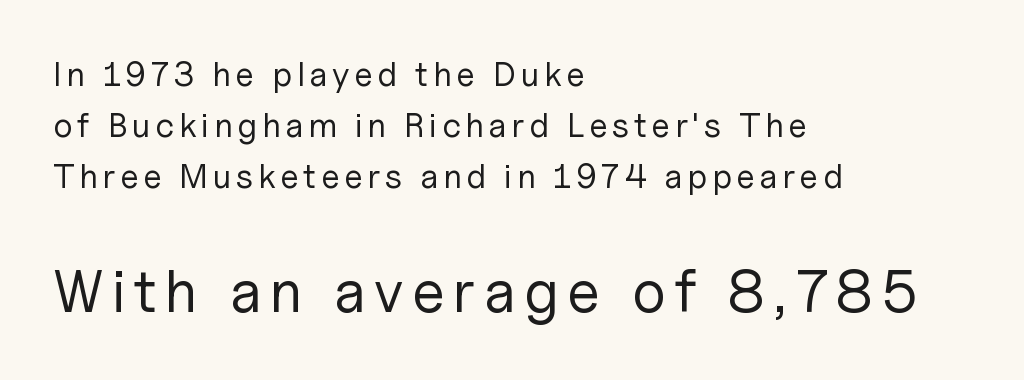
{"serif": "no", "italic": "no", "bold": "no", "weight": "regular", "width": "normal", "stroke_contrast": "low", "x_height": "medium", "monospaced": "no", "underline": "no", "align": "left", "line_spacing": "normal", "line_spacing_ratio": 1.5, "larger_block": "second", "size_ratio": 1.76, "glyph_px": 60}
